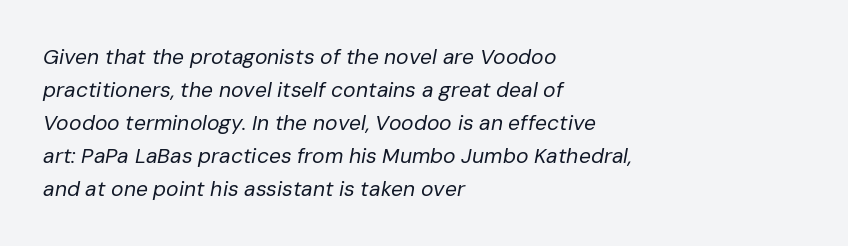
{"italic": "yes", "lean": "right", "slant_degrees": 10, "bold": "no", "underline": "no", "align": "left", "line_spacing": "normal", "line_spacing_ratio": 1.57, "letter_spacing": "normal", "letter_spacing_em": 0.0, "glyph_px": 21}
